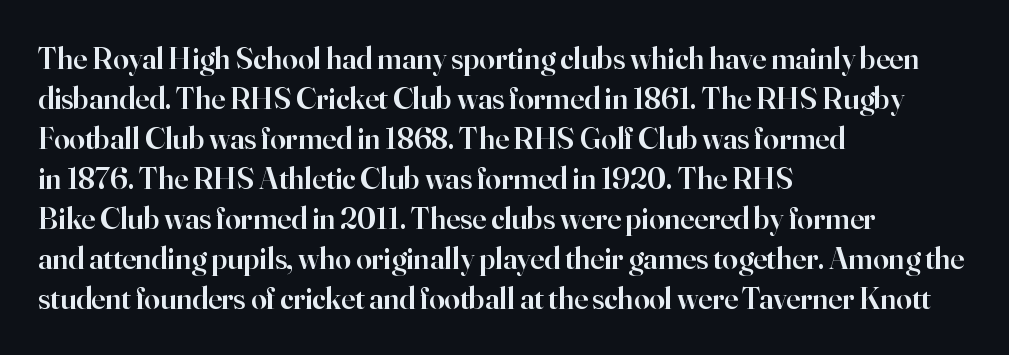
The image shows 31 px semibold serif type, upright; set left-aligned, normal line spacing (1.29x), normal letter spacing, not underlined; high stroke contrast and a small x-height.
